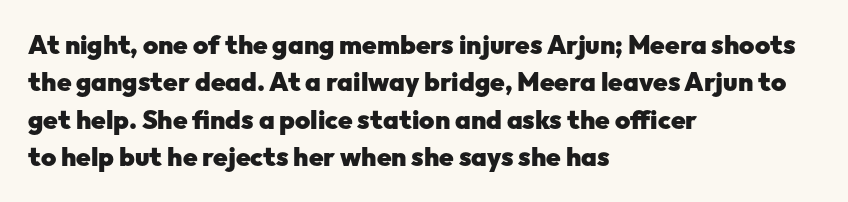
{"italic": "no", "bold": "yes", "underline": "no", "align": "left", "line_spacing": "normal", "line_spacing_ratio": 1.44, "letter_spacing": "normal", "letter_spacing_em": 0.0, "glyph_px": 26}
